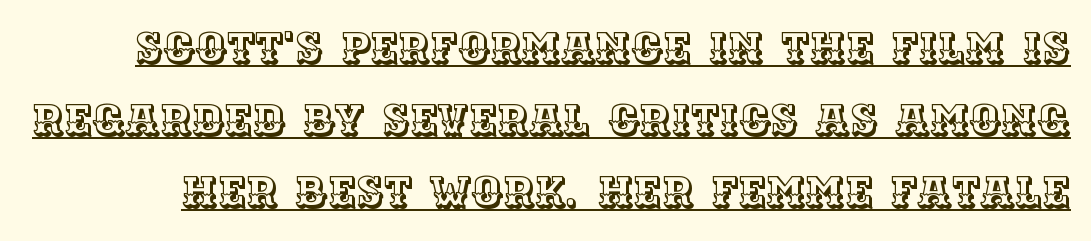
Q: Is the text italic (slanted)? A: No, it is upright.
Q: Is the text underlined? A: Yes.
Q: Is the spacing between letters normal or unusually wide? A: Normal.
Q: Is the spacing between lines tight, normal or loose? A: Normal.
Q: Width (condensed, normal, or wide)? A: Normal.
Q: x-height? A: Large.
Q: Monospaced? A: No.
